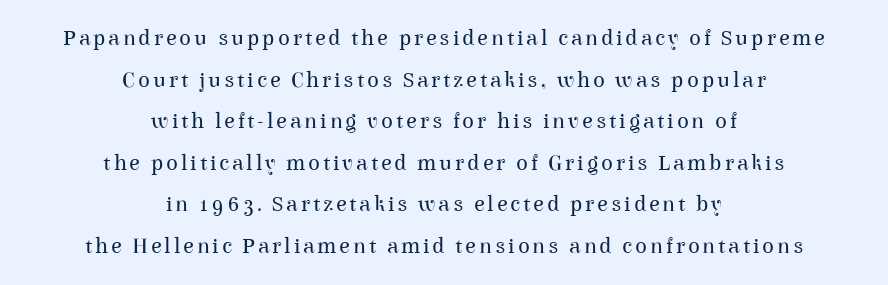
{"italic": "no", "bold": "no", "underline": "no", "align": "center", "line_spacing_ratio": 1.89, "glyph_px": 22}
